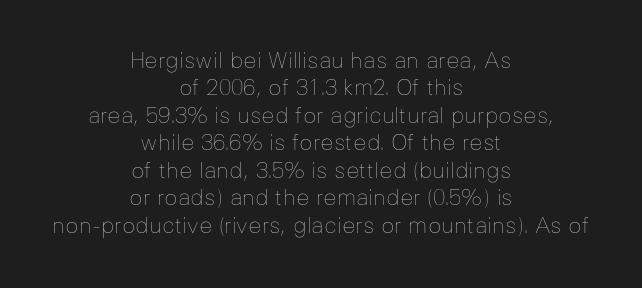
Q: Is the text bold? A: No.
Q: Is the text italic (slanted)? A: No, it is upright.
Q: Is the text underlined? A: No.
Q: How is the paragraph aligned? A: Centered.
Q: Is the spacing between letters normal or unusually wide? A: Normal.
Q: Is the spacing between lines tight, normal or loose? A: Normal.
